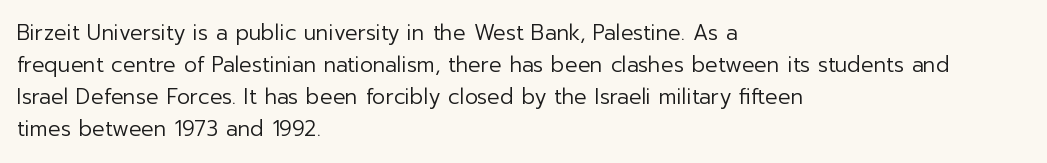
The image shows 21 px text type, upright; set left-aligned, normal line spacing (1.53x), normal letter spacing, not underlined.
